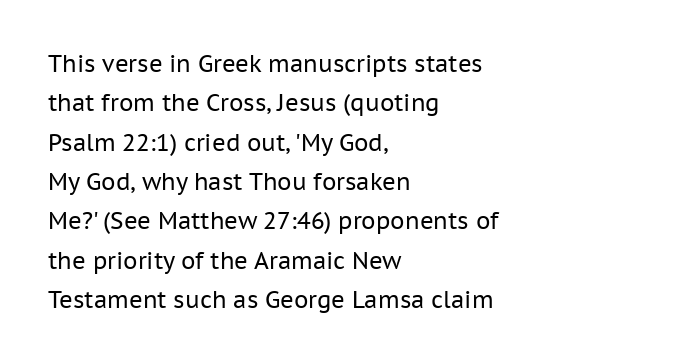
The image shows 23 px text type, upright; set left-aligned, line spacing 1.71x, normal letter spacing, not underlined.
